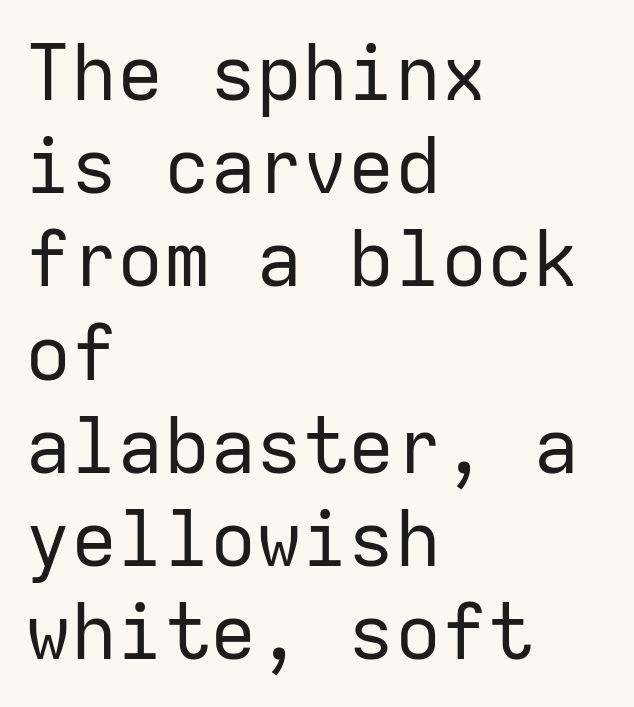
Q: Is the text bold? A: No.
Q: Is the text italic (slanted)? A: No, it is upright.
Q: Is the typeface a serif or a sans-serif typeface? A: Sans-serif.
Q: Is the text underlined? A: No.
Q: How is the paragraph aligned? A: Left-aligned.
Q: Is the spacing between letters normal or unusually wide? A: Normal.
Q: Width (condensed, normal, or wide)? A: Normal.
Q: Stroke contrast? A: Low.
Q: x-height? A: Medium.
Q: Monospaced? A: Yes.
